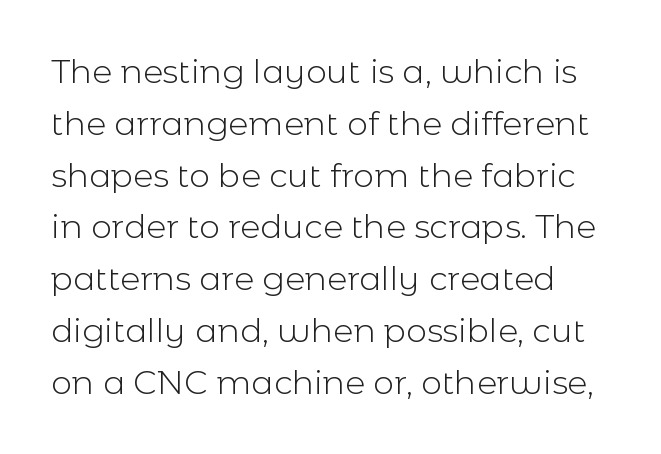
{"serif": "no", "italic": "no", "bold": "no", "weight": "light", "width": "normal", "x_height": "medium", "monospaced": "no", "underline": "no", "line_spacing": "normal", "line_spacing_ratio": 1.57, "letter_spacing": "normal", "letter_spacing_em": 0.0, "glyph_px": 33}
